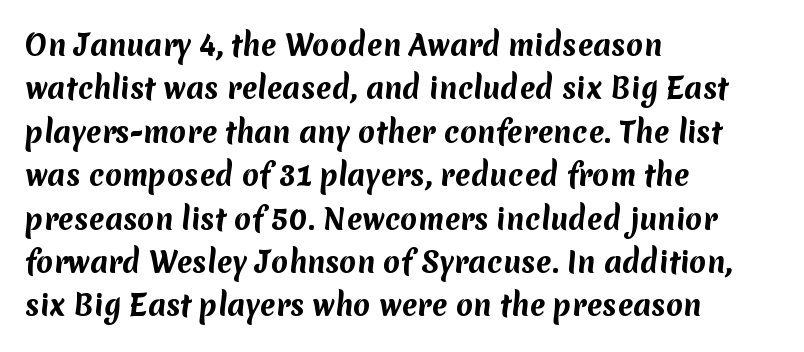
Q: Is the text bold? A: Yes.
Q: Is the typeface a serif or a sans-serif typeface? A: Sans-serif.
Q: Is the text underlined? A: No.
Q: How is the paragraph aligned? A: Left-aligned.
Q: Is the spacing between letters normal or unusually wide? A: Normal.
Q: Is the spacing between lines tight, normal or loose? A: Normal.
Q: Width (condensed, normal, or wide)? A: Normal.
Q: Stroke contrast? A: Medium.
Q: x-height? A: Medium.
Q: Monospaced? A: No.
